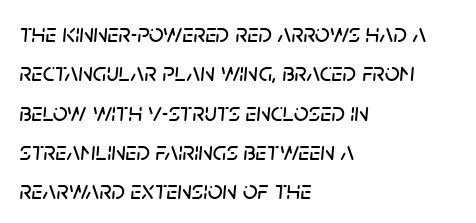
It's the slanting kind of type. Vertically, the passage feels balanced, rows spaced as you'd expect. A bare baseline throughout the passage. Visually the block forms a straight wall on the left and a jagged coastline on the right.
